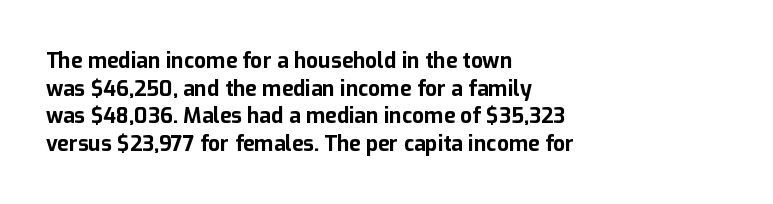
The image shows 21 px bold type, upright; set left-aligned, normal line spacing (1.31x), normal letter spacing, not underlined.
